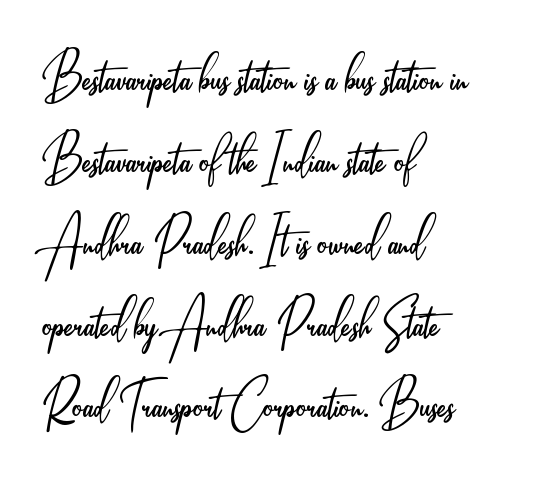
You could not count columns in this text — the font is proportionally spaced. Typeset ragged right — the left edge is the straight one. Is the letter spacing exaggerated? No — it looks like the ordinary default. A clean baseline with only descenders dipping below it.
